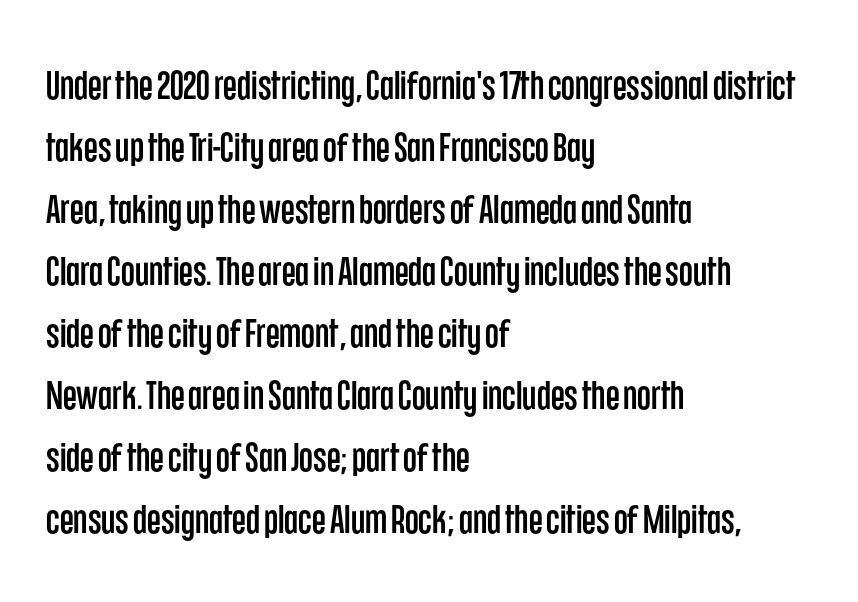
In terms of letterform style, serifs are entirely absent. The paragraph has a hard left edge and a soft right edge. The letters stand upright; this is a roman face. Normally led — the rows are evenly, conventionally spaced. Anything drawn beneath the words? Only blank space. Is this a fixed-width face? No — the glyphs have proportional, varying widths.
